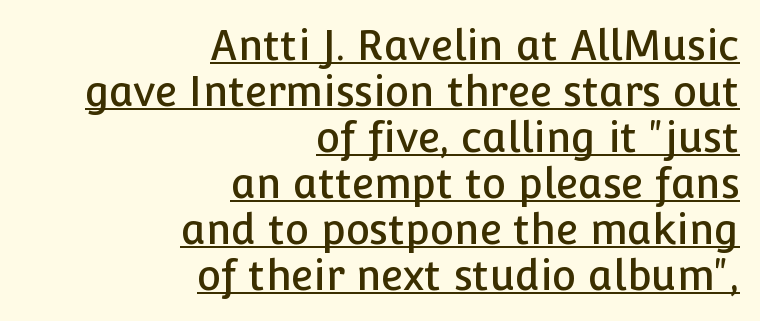
{"serif": "no", "italic": "no", "width": "normal", "stroke_contrast": "low", "x_height": "medium", "monospaced": "no", "underline": "yes", "align": "right", "line_spacing": "tight", "line_spacing_ratio": 1.12, "letter_spacing": "normal", "letter_spacing_em": 0.0, "glyph_px": 41}
